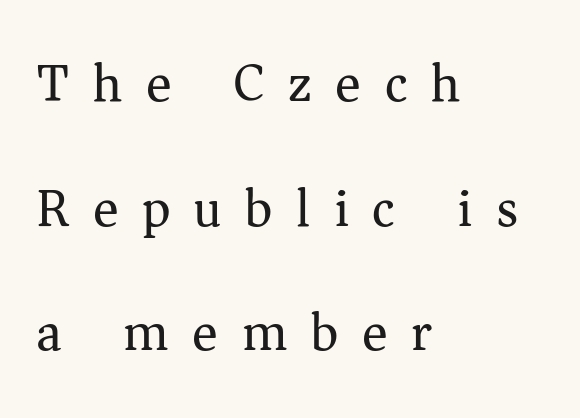
The image shows 54 px regular-weight serif type, upright; set left-aligned, loose line spacing (2.31x), unusually wide letter spacing (+0.44 em), not underlined; medium stroke contrast and a medium x-height.
